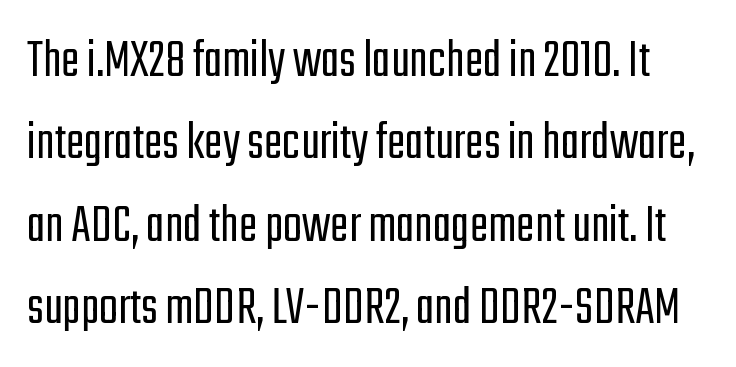
Q: Is the text bold? A: No.
Q: Is the text italic (slanted)? A: No, it is upright.
Q: Is the typeface a serif or a sans-serif typeface? A: Sans-serif.
Q: Is the text underlined? A: No.
Q: Is the spacing between letters normal or unusually wide? A: Normal.
Q: Is the spacing between lines tight, normal or loose? A: Normal.
Q: Width (condensed, normal, or wide)? A: Condensed.
Q: Stroke contrast? A: Low.
Q: x-height? A: Medium.
Q: Monospaced? A: No.
